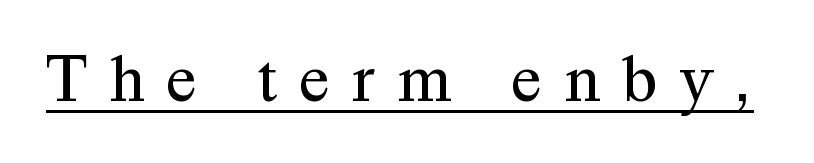
The image shows 70 px regular-weight serif type, upright; set unusually wide letter spacing (+0.31 em), underlined; medium stroke contrast and a medium x-height.
